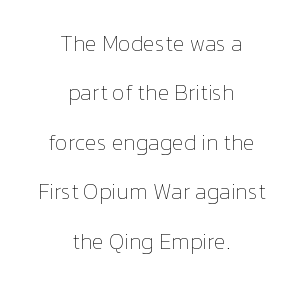
Q: Is the text bold? A: No.
Q: Is the text italic (slanted)? A: No, it is upright.
Q: Is the text underlined? A: No.
Q: How is the paragraph aligned? A: Centered.
Q: Is the spacing between letters normal or unusually wide? A: Normal.
Q: Is the spacing between lines tight, normal or loose? A: Loose.
